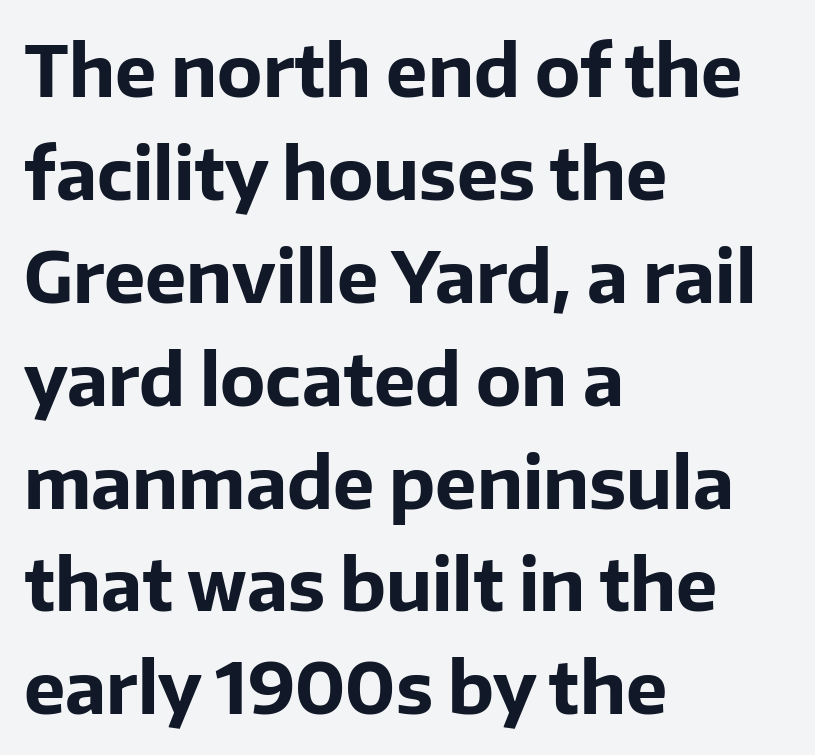
The image shows 70 px bold sans-serif type, upright; set left-aligned, normal line spacing (1.47x), normal letter spacing, not underlined; low stroke contrast and a medium x-height.
